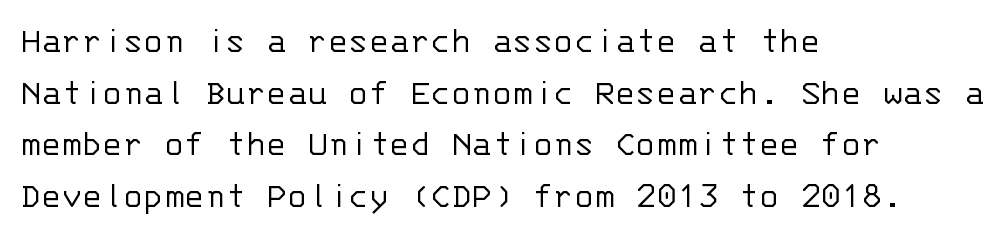
No feet cap the strokes, marking this as sans-serif type. The horizontal fit of the characters is conventional and even. Notice how the stems are strictly vertical — no italics here. The strip under each line holds only bare page.
